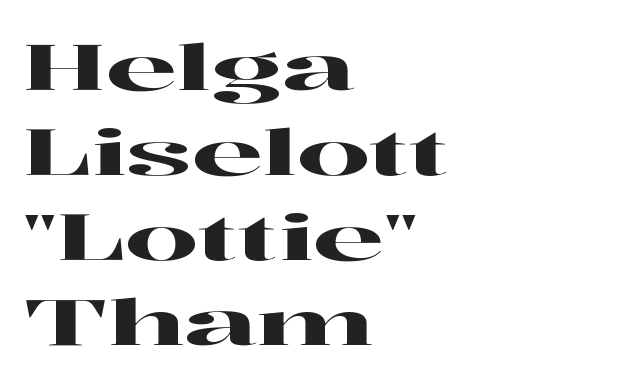
The image shows 64 px wide serif type, upright; set left-aligned, normal line spacing (1.33x), normal letter spacing, not underlined; high stroke contrast and a medium x-height.
